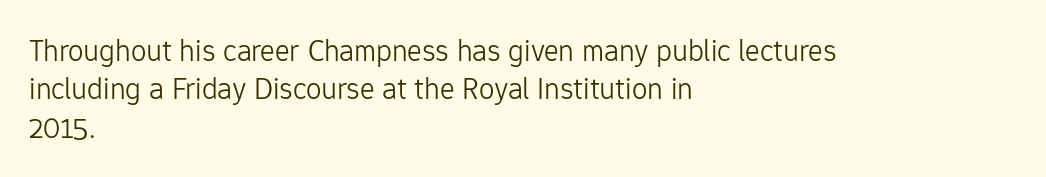
The image shows 31 px light sans-serif type, upright; set left-aligned, line spacing 1.24x, normal letter spacing, not underlined; low stroke contrast and a medium x-height.
